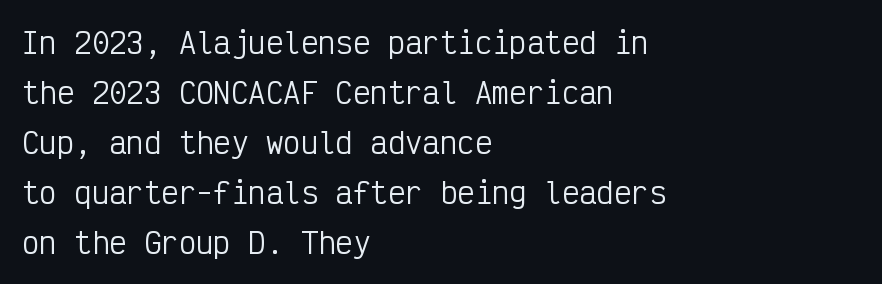
The image shows 29 px regular-weight, condensed sans-serif type, upright, monospaced; set left-aligned, line spacing 1.72x, normal letter spacing, not underlined; low stroke contrast and a medium x-height.
